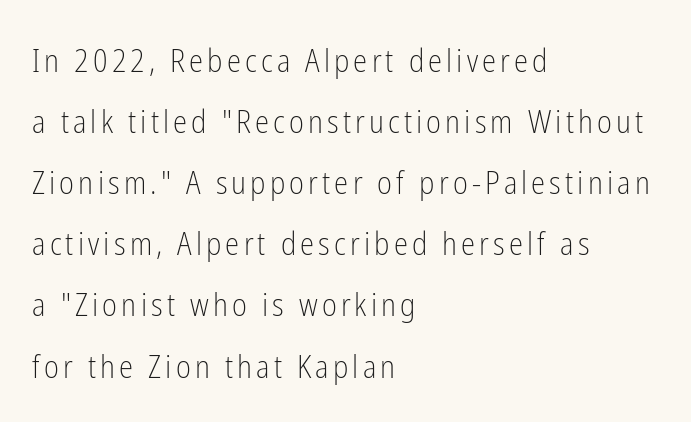
Tall strokes in this sample are plumb rather than angled. Is there much room between lines? Yes — plenty of vertical air separates them. The text block is weighted toward the left margin, trailing off unevenly rightward. Underline: absent. A typesetter would label this face a sans. The face looks like a standard text weight, possibly lighter.
